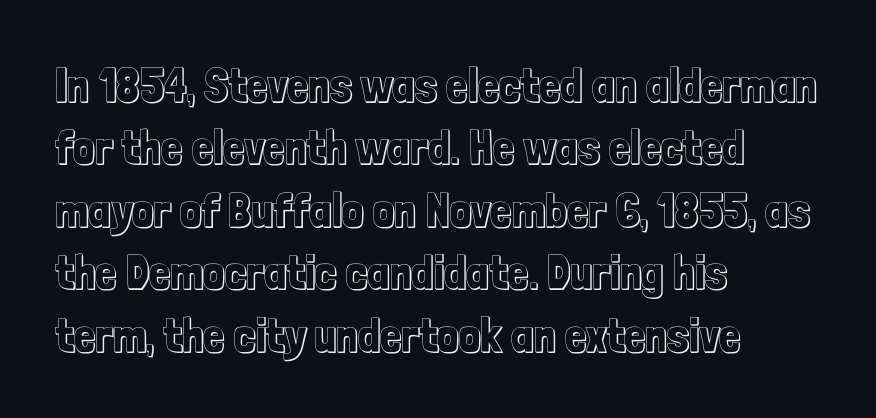
The image shows 48 px condensed type, upright; set left-aligned, normal line spacing (1.3x), normal letter spacing, not underlined; a medium x-height.
